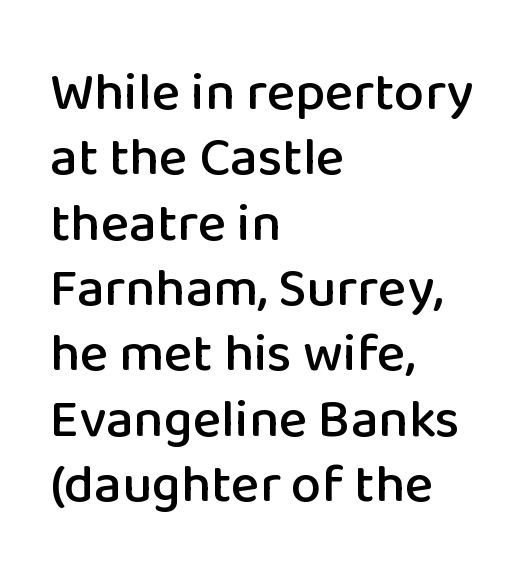
{"serif": "no", "italic": "no", "width": "normal", "stroke_contrast": "low", "x_height": "medium", "monospaced": "no", "underline": "no", "align": "left", "line_spacing_ratio": 1.21, "letter_spacing": "normal", "letter_spacing_em": 0.0, "glyph_px": 54}
